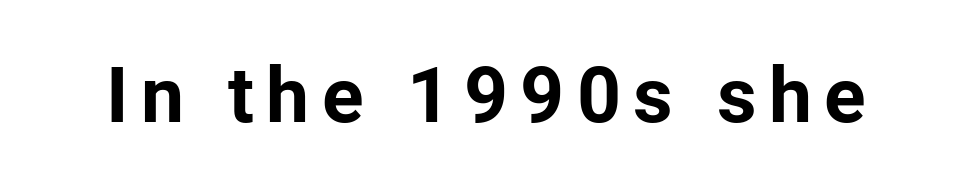
Q: Is the text bold? A: Yes.
Q: Is the text italic (slanted)? A: No, it is upright.
Q: Is the typeface a serif or a sans-serif typeface? A: Sans-serif.
Q: Is the text underlined? A: No.
Q: Width (condensed, normal, or wide)? A: Normal.
Q: Stroke contrast? A: Low.
Q: x-height? A: Medium.
Q: Monospaced? A: No.
